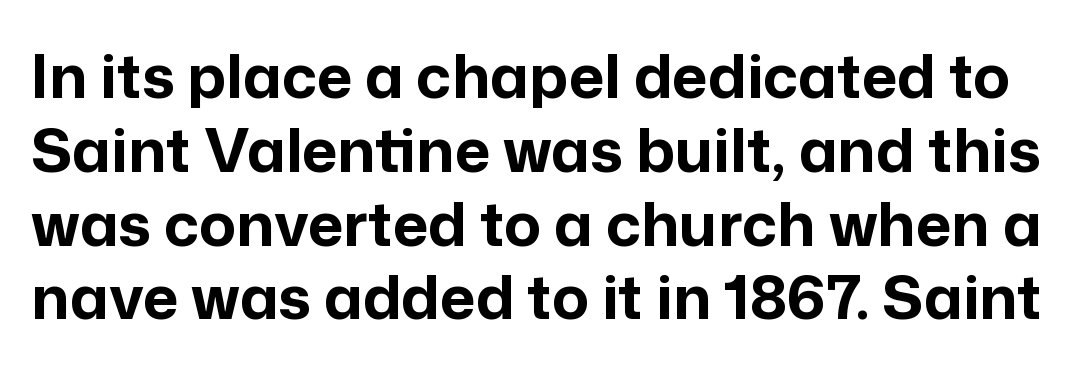
{"serif": "no", "italic": "no", "bold": "yes", "weight": "bold", "width": "normal", "stroke_contrast": "low", "x_height": "medium", "monospaced": "no", "underline": "no", "line_spacing_ratio": 1.21, "letter_spacing": "normal", "letter_spacing_em": 0.0, "glyph_px": 61}
